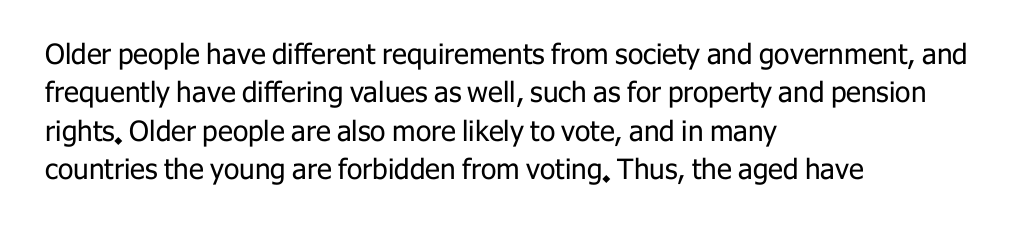
Q: Is the text bold? A: No.
Q: Is the text italic (slanted)? A: No, it is upright.
Q: Is the typeface a serif or a sans-serif typeface? A: Sans-serif.
Q: Is the text underlined? A: No.
Q: How is the paragraph aligned? A: Left-aligned.
Q: Is the spacing between letters normal or unusually wide? A: Normal.
Q: Is the spacing between lines tight, normal or loose? A: Normal.
Q: Width (condensed, normal, or wide)? A: Normal.
Q: Stroke contrast? A: Low.
Q: x-height? A: Medium.
Q: Monospaced? A: No.
